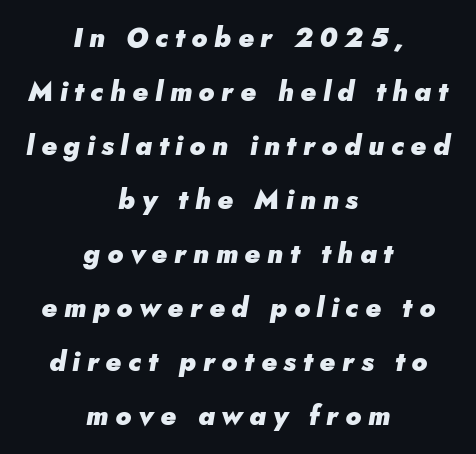
Q: Is the text bold? A: Yes.
Q: Is the text italic (slanted)? A: Yes, it leans right by about 5 degrees.
Q: Is the text underlined? A: No.
Q: How is the paragraph aligned? A: Centered.
Q: Is the spacing between letters normal or unusually wide? A: Unusually wide.
Q: Is the spacing between lines tight, normal or loose? A: Loose.
